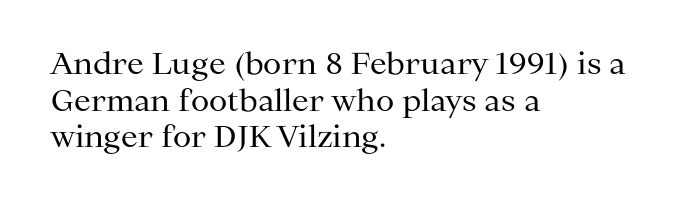
Q: Is the text bold? A: No.
Q: Is the text italic (slanted)? A: No, it is upright.
Q: Is the typeface a serif or a sans-serif typeface? A: Serif.
Q: Is the text underlined? A: No.
Q: How is the paragraph aligned? A: Left-aligned.
Q: Is the spacing between letters normal or unusually wide? A: Normal.
Q: Width (condensed, normal, or wide)? A: Normal.
Q: Stroke contrast? A: Medium.
Q: x-height? A: Medium.
Q: Monospaced? A: No.
